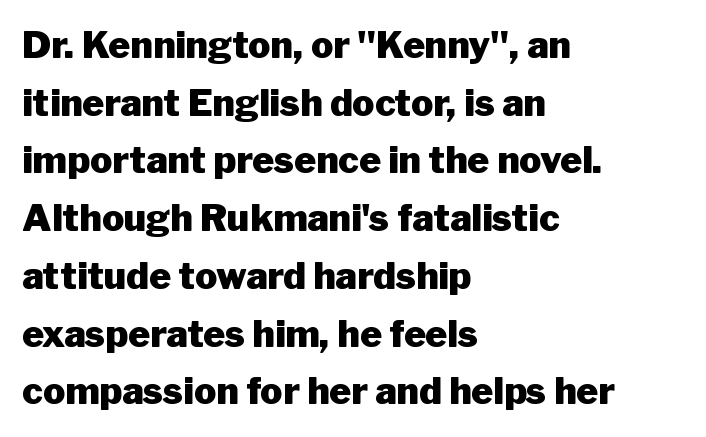
{"serif": "no", "italic": "no", "bold": "yes", "weight": "heavy", "width": "normal", "stroke_contrast": "low", "x_height": "medium", "monospaced": "no", "underline": "no", "align": "left", "line_spacing": "normal", "line_spacing_ratio": 1.56, "letter_spacing": "normal", "letter_spacing_em": 0.0, "glyph_px": 37}
